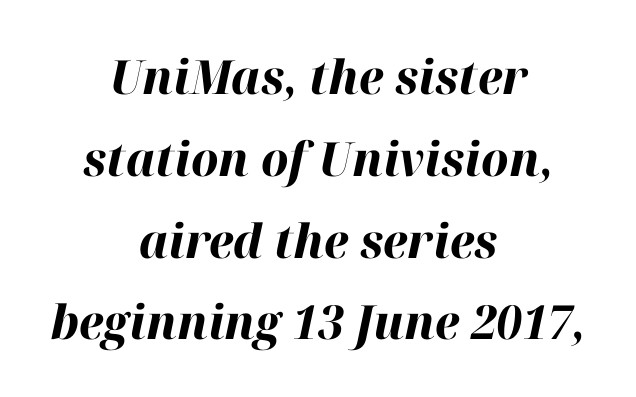
{"italic": "yes", "lean": "right", "slant_degrees": 12, "bold": "yes", "weight": "bold", "width": "normal", "stroke_contrast": "high", "x_height": "medium", "monospaced": "no", "underline": "no", "align": "center", "line_spacing_ratio": 1.74, "letter_spacing": "normal", "letter_spacing_em": 0.0, "glyph_px": 47}
